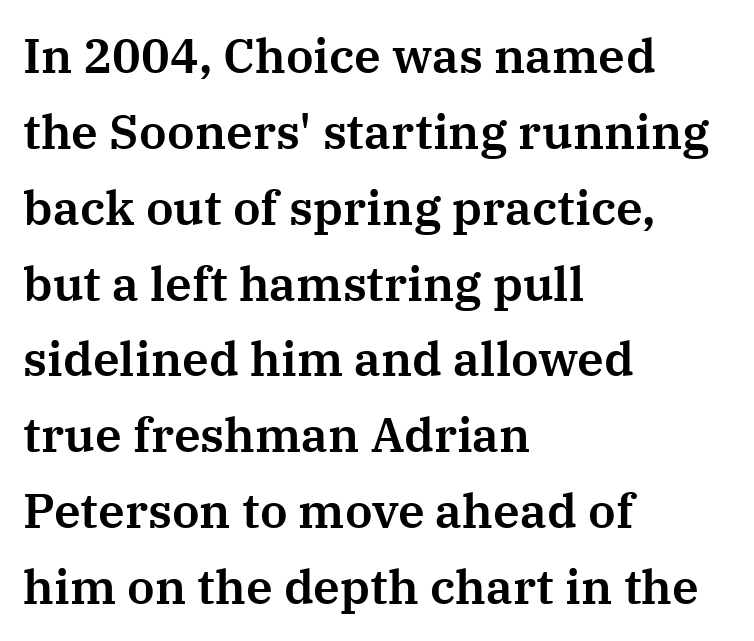
Q: Is the text italic (slanted)? A: No, it is upright.
Q: Is the typeface a serif or a sans-serif typeface? A: Serif.
Q: Is the text underlined? A: No.
Q: How is the paragraph aligned? A: Left-aligned.
Q: Is the spacing between letters normal or unusually wide? A: Normal.
Q: Is the spacing between lines tight, normal or loose? A: Normal.
Q: Width (condensed, normal, or wide)? A: Normal.
Q: Stroke contrast? A: Medium.
Q: x-height? A: Medium.
Q: Monospaced? A: No.
